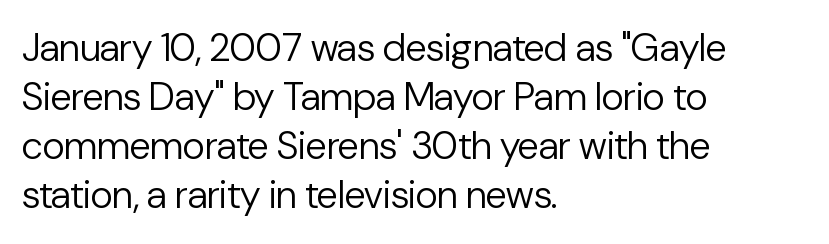
The image shows 39 px regular-weight sans-serif type, upright; set left-aligned, normal line spacing (1.26x), normal letter spacing, not underlined; low stroke contrast and a medium x-height.
